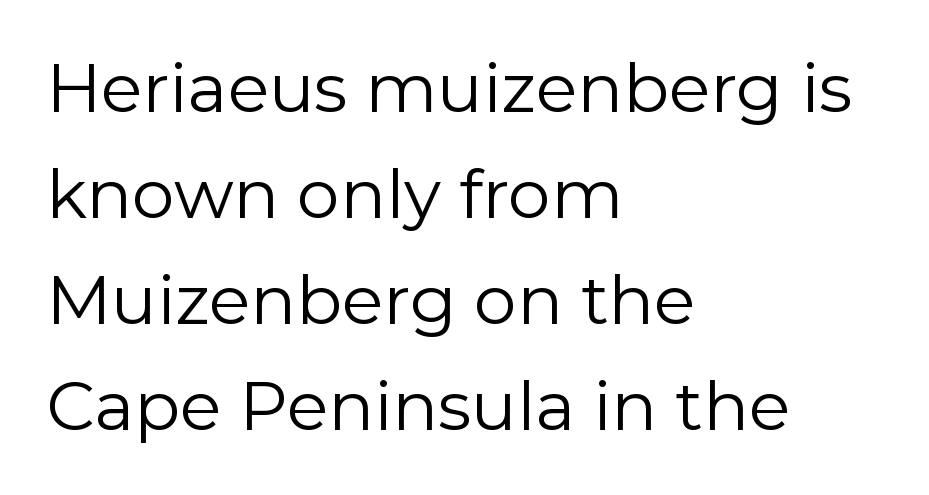
{"serif": "no", "italic": "no", "bold": "no", "weight": "regular", "width": "normal", "stroke_contrast": "low", "x_height": "medium", "monospaced": "no", "underline": "no", "align": "left", "line_spacing": "normal", "line_spacing_ratio": 1.56, "letter_spacing": "normal", "letter_spacing_em": 0.0, "glyph_px": 68}
